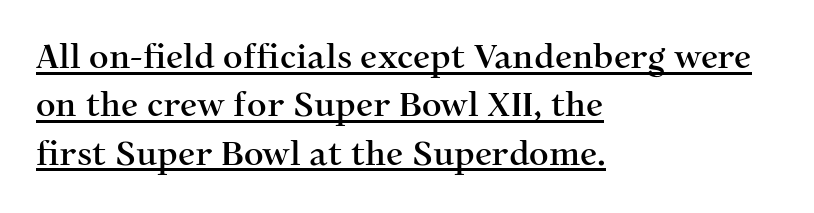
{"serif": "yes", "italic": "no", "width": "normal", "stroke_contrast": "medium", "x_height": "medium", "monospaced": "no", "underline": "yes", "align": "left", "line_spacing": "normal", "line_spacing_ratio": 1.42, "letter_spacing": "normal", "letter_spacing_em": 0.0, "glyph_px": 34}
